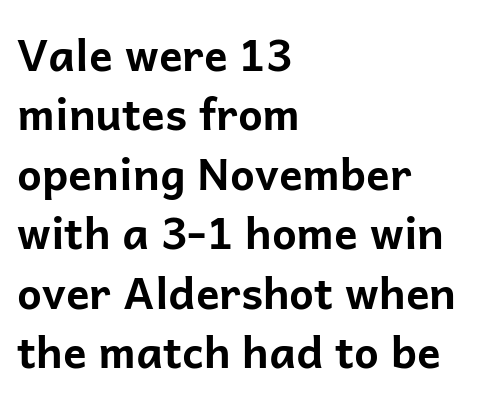
The image shows 44 px bold sans-serif type, upright; set left-aligned, normal line spacing (1.35x), normal letter spacing, not underlined; low stroke contrast and a medium x-height.
